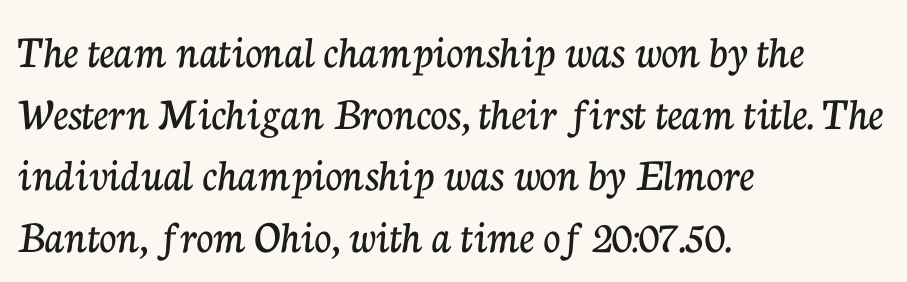
The image shows 47 px serif type; set left-aligned, normal line spacing (1.31x), normal letter spacing, not underlined; low stroke contrast and a medium x-height.
